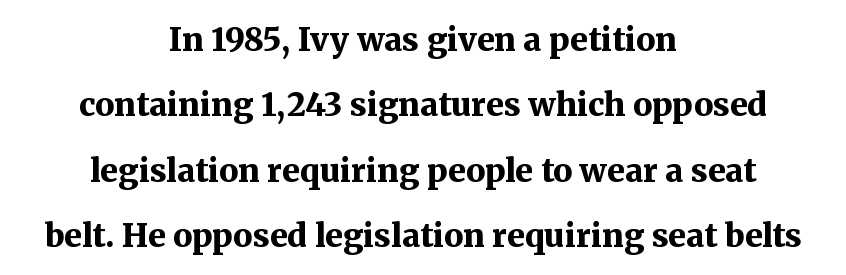
Q: Is the text bold? A: Yes.
Q: Is the text italic (slanted)? A: No, it is upright.
Q: Is the typeface a serif or a sans-serif typeface? A: Serif.
Q: Is the text underlined? A: No.
Q: How is the paragraph aligned? A: Centered.
Q: Is the spacing between letters normal or unusually wide? A: Normal.
Q: Is the spacing between lines tight, normal or loose? A: Loose.
Q: Width (condensed, normal, or wide)? A: Normal.
Q: Stroke contrast? A: Medium.
Q: x-height? A: Medium.
Q: Monospaced? A: No.
